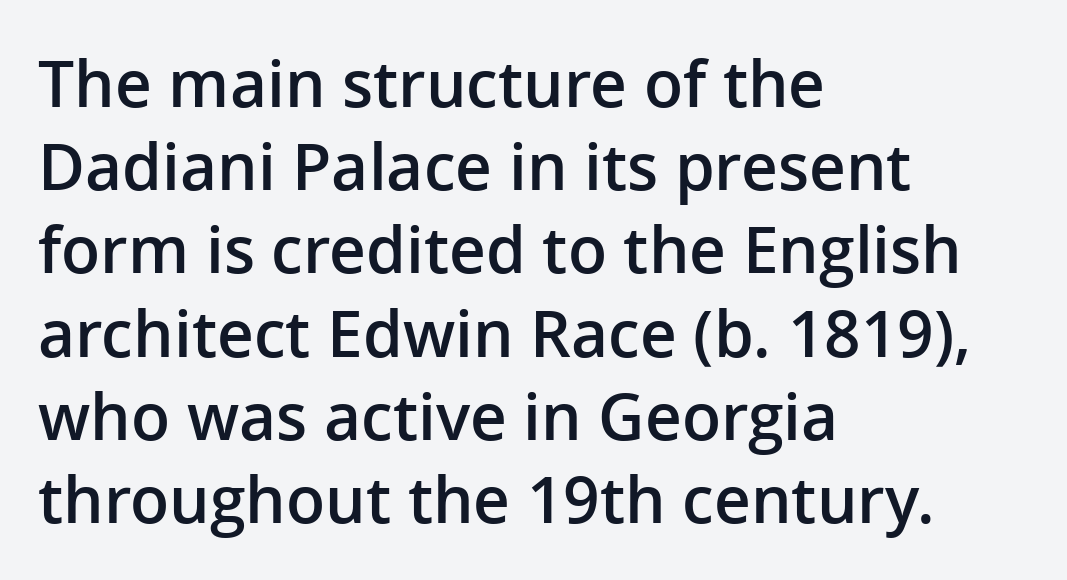
{"serif": "no", "italic": "no", "bold": "semi", "weight": "semibold", "width": "normal", "stroke_contrast": "low", "x_height": "medium", "monospaced": "no", "underline": "no", "align": "left", "line_spacing": "normal", "line_spacing_ratio": 1.3, "letter_spacing": "normal", "letter_spacing_em": 0.0, "glyph_px": 64}
